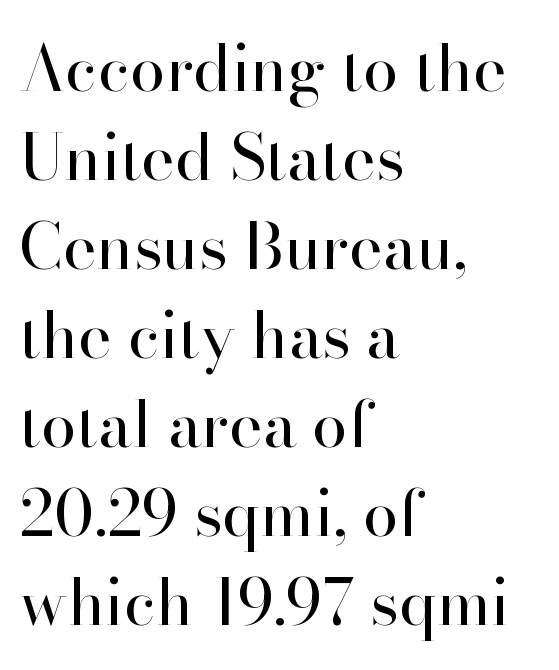
{"serif": "yes", "italic": "no", "bold": "no", "weight": "regular", "width": "normal", "stroke_contrast": "high", "x_height": "small", "monospaced": "no", "underline": "no", "align": "left", "line_spacing": "normal", "line_spacing_ratio": 1.39, "letter_spacing": "normal", "letter_spacing_em": 0.0, "glyph_px": 64}
